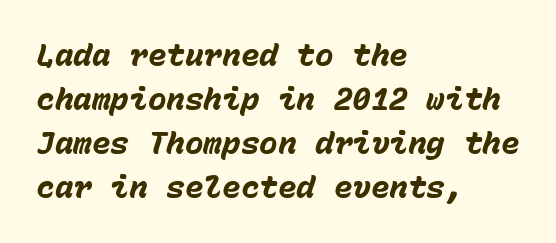
The letters march in equal steps, a hallmark of fixed-pitch type. Stroke thickness is high; the sample reads as a true bold. Summary of vertical rhythm: regular, with standard interline spacing. Observe the lean: these are italic letterforms. Only glyphs here, with clear space below each row. This sample is left-justified, so line endings fall wherever the words run out.
